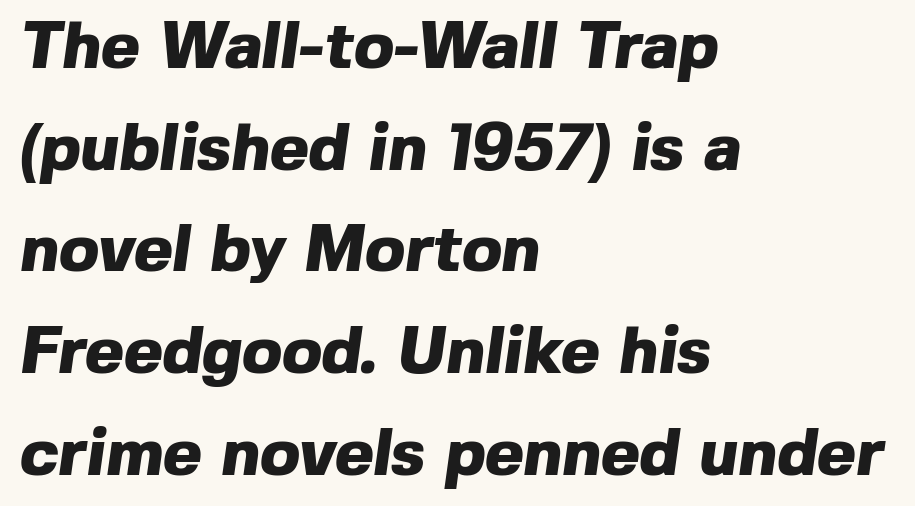
Q: Is the text bold? A: Yes.
Q: Is the typeface a serif or a sans-serif typeface? A: Sans-serif.
Q: Is the text underlined? A: No.
Q: How is the paragraph aligned? A: Left-aligned.
Q: Is the spacing between letters normal or unusually wide? A: Normal.
Q: Is the spacing between lines tight, normal or loose? A: Normal.
Q: Width (condensed, normal, or wide)? A: Normal.
Q: x-height? A: Medium.
Q: Monospaced? A: No.
